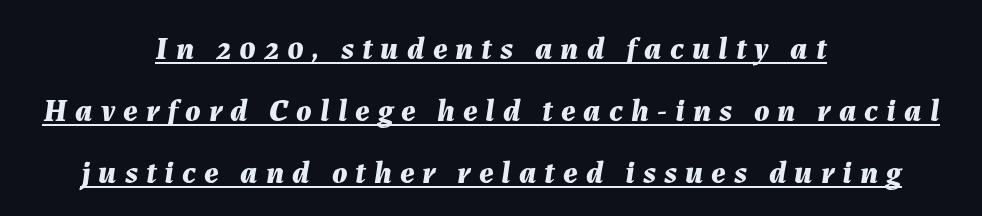
Vertical spacing — loose. Varying glyph widths throughout — classic text-font behaviour. Between one letter and the next there's a generous, obvious gap. These lines carry a lot of weight — the face is fully bold.
